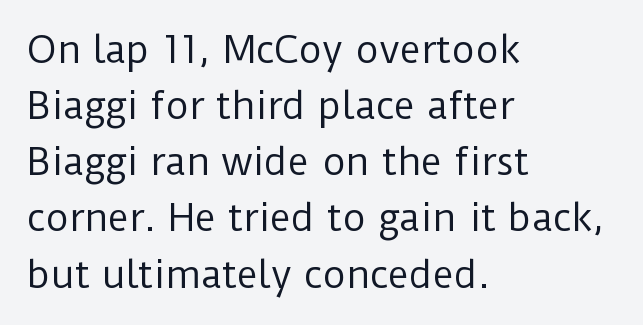
The passage shown is typed in a proportional face where columns would drift. The face used here is a sans, in the tradition of grotesques and geometrics. Each line starts at the same left margin while the right side varies. Ascenders rise straight up at ninety degrees.
